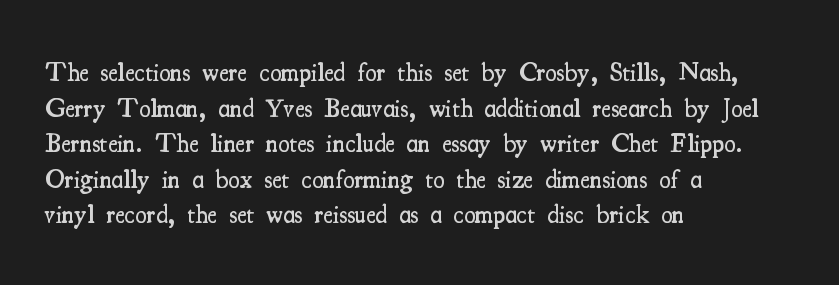
{"italic": "no", "bold": "semi", "underline": "no", "align": "left", "line_spacing": "normal", "line_spacing_ratio": 1.37, "letter_spacing": "normal", "letter_spacing_em": 0.0, "glyph_px": 26}
